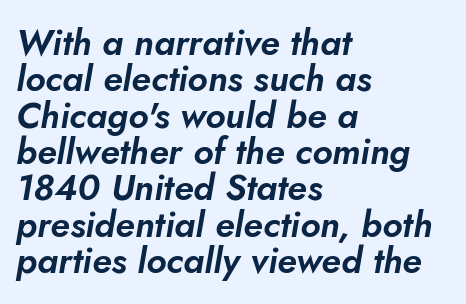
The passage shown stacks its lines with hardly any gap. Yep, that's italic — everything's leaning. Is the block centered? No — it sits flush against the left margin. Descenders are the only things crossing below the line.
